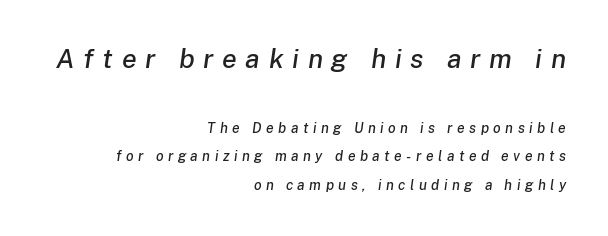
{"italic": "yes", "lean": "right", "slant_degrees": 8, "underline": "no", "align": "right", "line_spacing": "loose", "line_spacing_ratio": 2.04, "letter_spacing": "wide", "letter_spacing_em": 0.32, "larger_block": "first", "size_ratio": 1.93, "glyph_px": 27}
